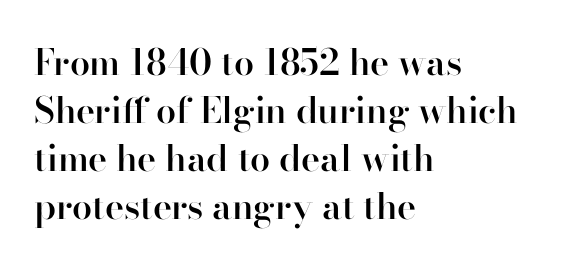
The image shows 36 px semibold serif type, upright; set left-aligned, normal line spacing (1.33x), normal letter spacing, not underlined; high stroke contrast and a small x-height.
